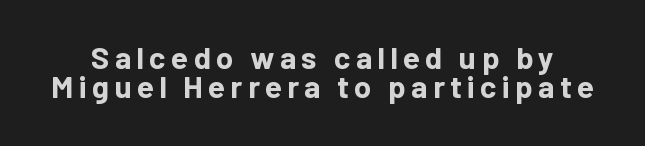
Q: Is the text bold? A: Yes.
Q: Is the text italic (slanted)? A: No, it is upright.
Q: Is the typeface a serif or a sans-serif typeface? A: Sans-serif.
Q: Is the text underlined? A: No.
Q: Is the spacing between lines tight, normal or loose? A: Tight.
Q: Width (condensed, normal, or wide)? A: Normal.
Q: Stroke contrast? A: Low.
Q: x-height? A: Medium.
Q: Monospaced? A: No.
